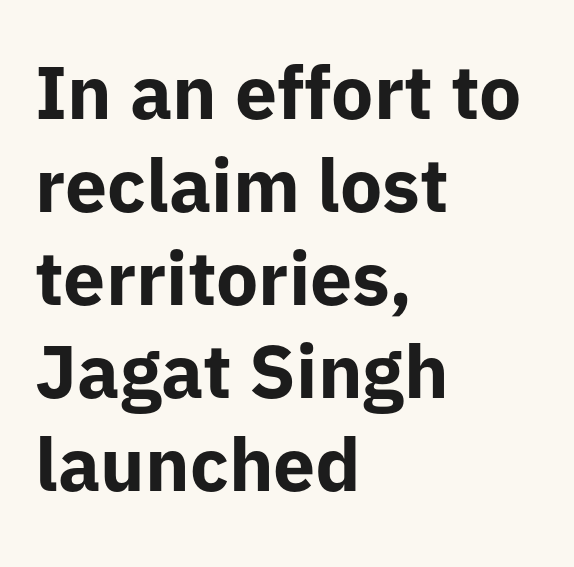
{"serif": "no", "italic": "no", "bold": "yes", "weight": "bold", "width": "normal", "stroke_contrast": "low", "x_height": "medium", "monospaced": "no", "underline": "no", "align": "left", "line_spacing_ratio": 1.24, "letter_spacing": "normal", "letter_spacing_em": 0.0, "glyph_px": 75}
